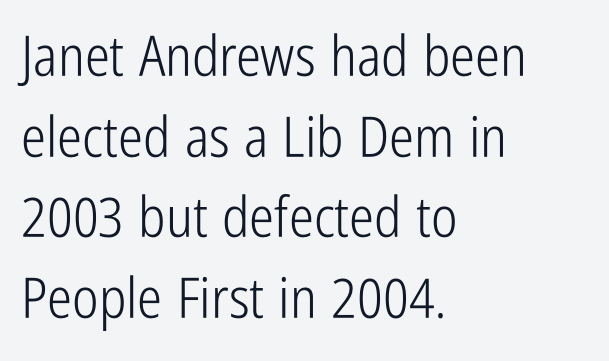
Q: Is the text bold? A: No.
Q: Is the text italic (slanted)? A: No, it is upright.
Q: Is the typeface a serif or a sans-serif typeface? A: Sans-serif.
Q: Is the text underlined? A: No.
Q: How is the paragraph aligned? A: Left-aligned.
Q: Is the spacing between letters normal or unusually wide? A: Normal.
Q: Is the spacing between lines tight, normal or loose? A: Normal.
Q: Width (condensed, normal, or wide)? A: Condensed.
Q: Stroke contrast? A: Low.
Q: x-height? A: Medium.
Q: Monospaced? A: No.
